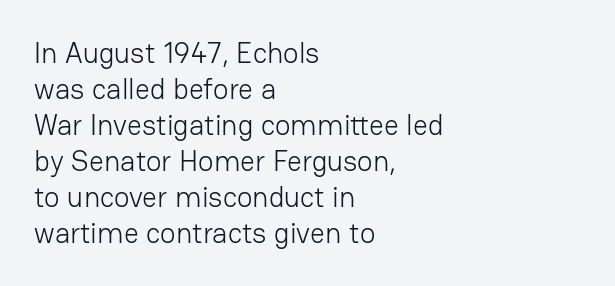
Serif or sans? Sans — the stroke terminals are bare. Horizontal alignment here is leftward, the default for most running prose. Default kerning and tracking; the words read as compact shapes. Style check: upright. Weight: in the light-to-regular range. Quick note: underline off.
